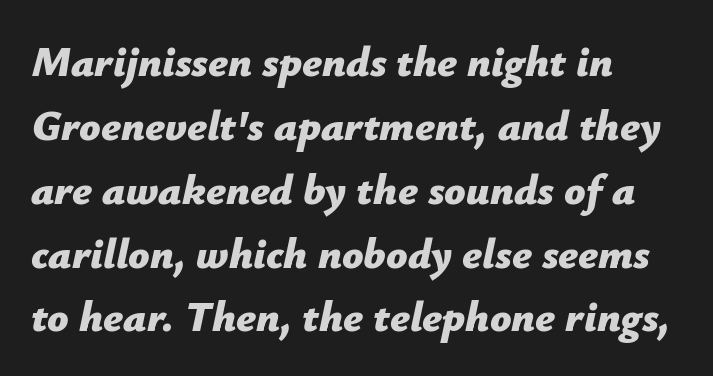
{"italic": "yes", "lean": "right", "slant_degrees": 12, "bold": "yes", "weight": "bold", "width": "normal", "stroke_contrast": "low", "x_height": "medium", "monospaced": "no", "underline": "no", "align": "left", "line_spacing": "normal", "line_spacing_ratio": 1.52, "letter_spacing": "normal", "letter_spacing_em": 0.0, "glyph_px": 42}
